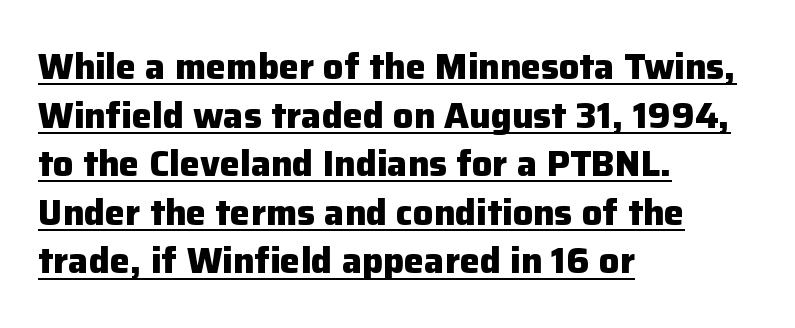
How are the letters spaced? Ordinarily, with no added tracking. Compared with an ordinary text face, these strokes are far heavier — a full bold. Unlike a traditional serif, this face leaves its strokes unadorned. The face used here appears with an underline applied. Is this a fixed-width face? No — the glyphs have proportional, varying widths.
